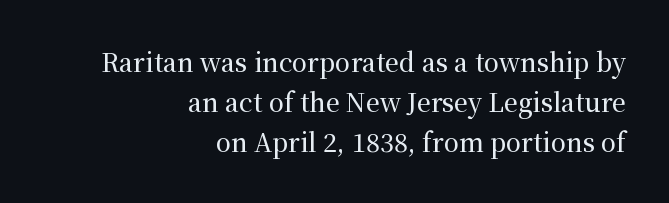
Every row of glyphs terminates at an identical x-position on the right. What's the leading like? Ordinary, nothing unusual. Rule under the text: the space is simply empty. Characters remain perfectly vertical along every line. Words appear dense and cohesive because spacing is normal.
